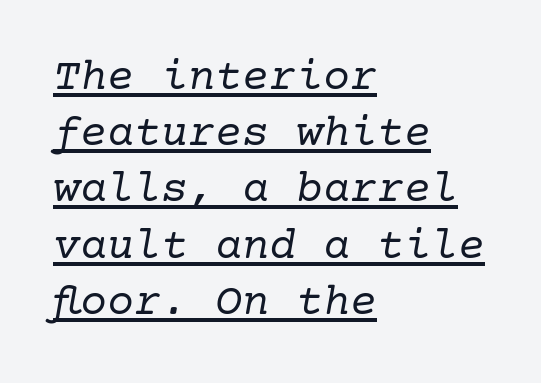
You can tell it's italic because the verticals aren't actually vertical. No heavy texture on the line: the type isn't bold. Somebody hit Ctrl+U on this one — the words are underlined. This is serif lettering, the kind often seen in printed books. Nothing unusual about the tracking: characters are spaced as the font intends.
